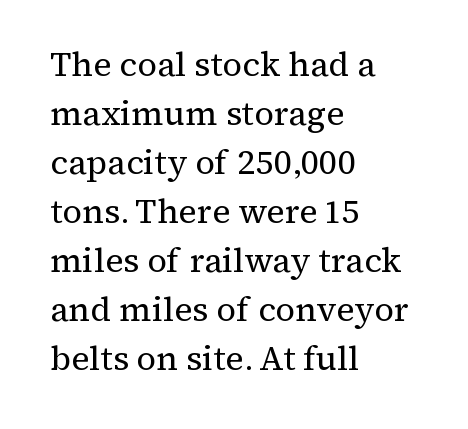
Q: Is the text bold? A: No.
Q: Is the text italic (slanted)? A: No, it is upright.
Q: Is the typeface a serif or a sans-serif typeface? A: Serif.
Q: Is the text underlined? A: No.
Q: How is the paragraph aligned? A: Left-aligned.
Q: Is the spacing between letters normal or unusually wide? A: Normal.
Q: Is the spacing between lines tight, normal or loose? A: Normal.
Q: Width (condensed, normal, or wide)? A: Normal.
Q: Stroke contrast? A: Medium.
Q: x-height? A: Medium.
Q: Monospaced? A: No.
